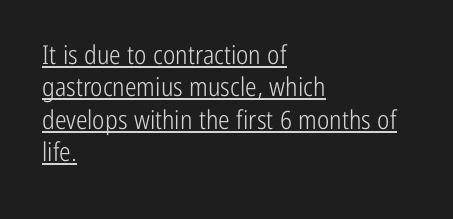
Q: Is the text bold? A: No.
Q: Is the text italic (slanted)? A: No, it is upright.
Q: Is the text underlined? A: Yes.
Q: How is the paragraph aligned? A: Left-aligned.
Q: Is the spacing between letters normal or unusually wide? A: Normal.
Q: Is the spacing between lines tight, normal or loose? A: Normal.
